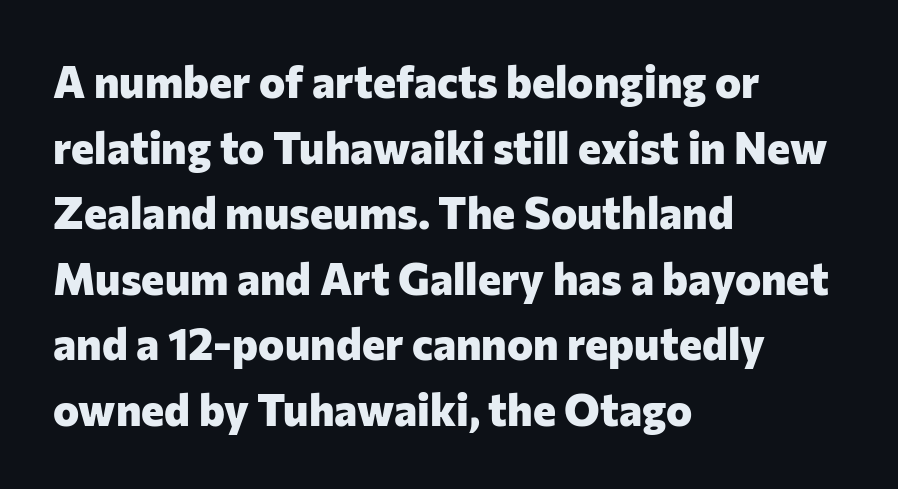
The font's upright variant was chosen for this text. Honestly, the letter spacing is just normal — you wouldn't notice it. The characters display no serif detailing; their extremities are plain. Here the designer chose a conventional face with non-uniform glyph widths.
